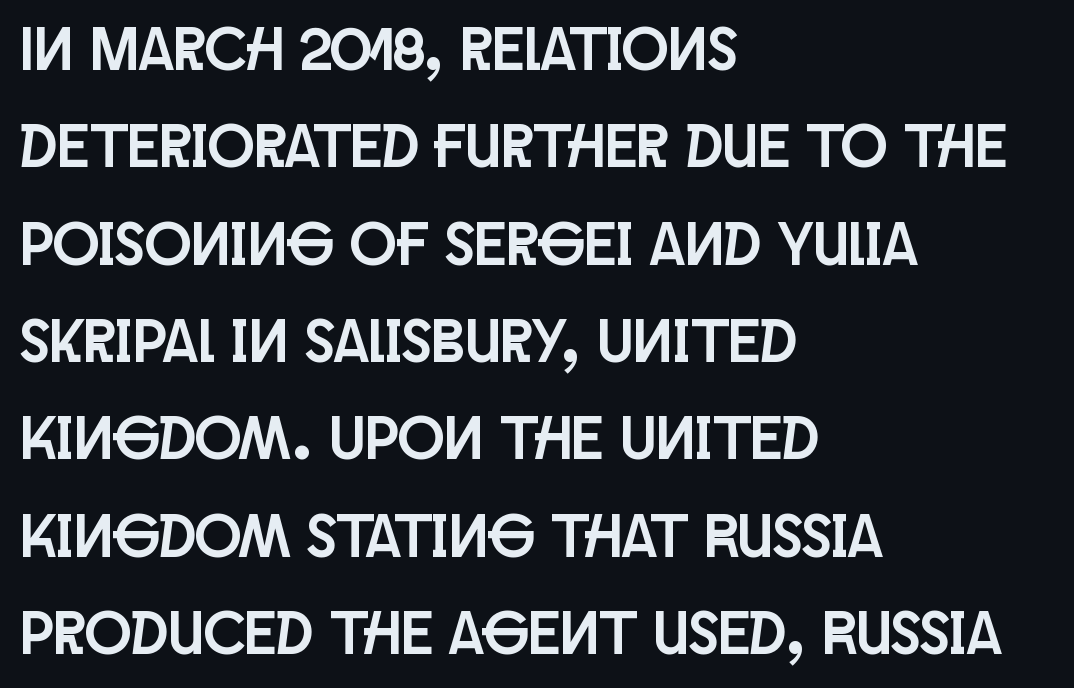
One-word summary of the alignment: left. Unlike italic type, these characters show no tilt at all. The line texture is even and compact thanks to regular tracking. A typesetter would call this proportional, since set widths differ per character. Clear beneath every line of the passage.
